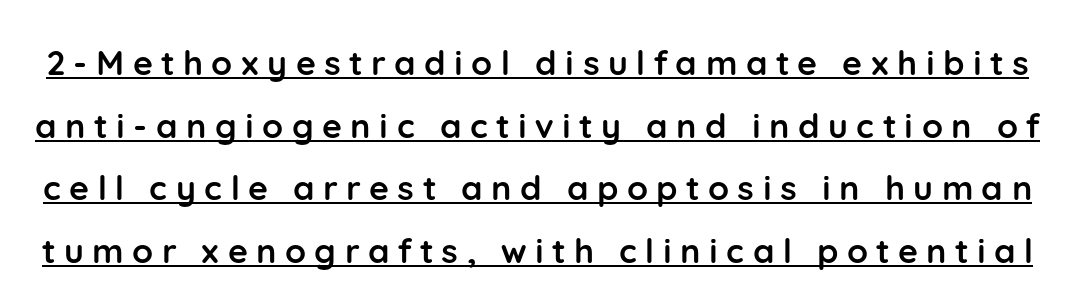
Heavy, bold letterforms. Has an underline been added? It has. Check where the strokes stop: nothing finishes them off — pure sans. This sample has the flowing, uneven cadence of proportional lettering. The type is letterspaced generously, with wide tracking. Posture: upright roman.
